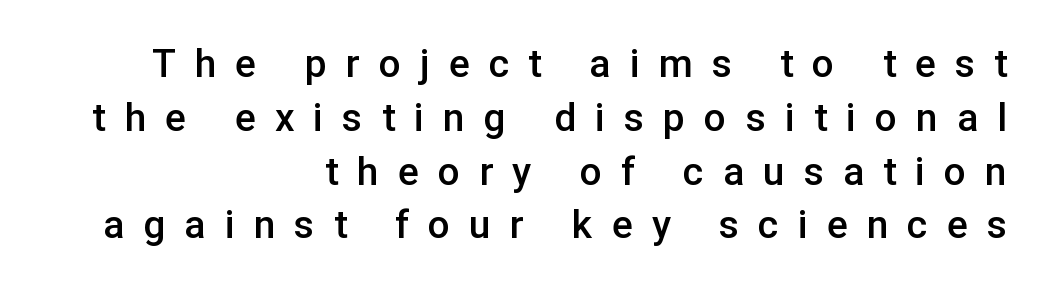
Q: Is the text bold? A: Semi-bold.
Q: Is the text italic (slanted)? A: No, it is upright.
Q: Is the typeface a serif or a sans-serif typeface? A: Sans-serif.
Q: Is the text underlined? A: No.
Q: How is the paragraph aligned? A: Right-aligned.
Q: Is the spacing between letters normal or unusually wide? A: Unusually wide.
Q: Is the spacing between lines tight, normal or loose? A: Normal.
Q: Width (condensed, normal, or wide)? A: Normal.
Q: Stroke contrast? A: Low.
Q: x-height? A: Medium.
Q: Monospaced? A: No.
